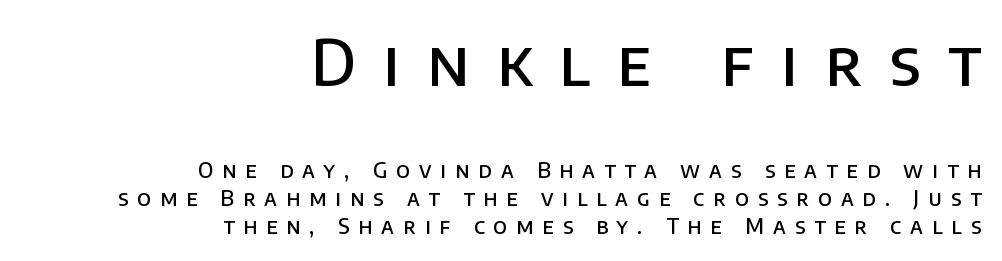
Q: Is the text bold? A: Semi-bold.
Q: Is the text italic (slanted)? A: No, it is upright.
Q: Is the typeface a serif or a sans-serif typeface? A: Sans-serif.
Q: Is the text underlined? A: No.
Q: How is the paragraph aligned? A: Right-aligned.
Q: Is the spacing between letters normal or unusually wide? A: Unusually wide.
Q: Is the spacing between lines tight, normal or loose? A: Normal.
Q: Which block of text is set in a larger size, the first (top) or the second (bottom)? A: The first (top) one.
Q: Width (condensed, normal, or wide)? A: Normal.
Q: Stroke contrast? A: Low.
Q: x-height? A: Large.
Q: Monospaced? A: No.
